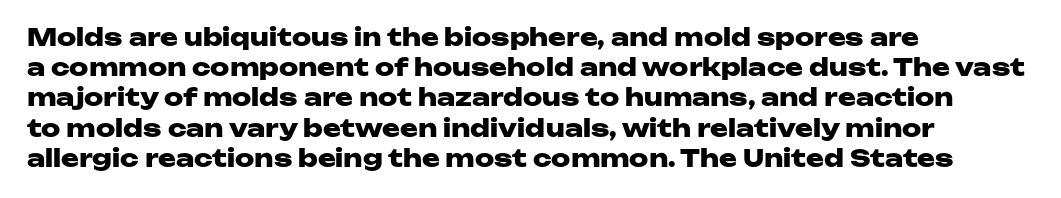
The ragged edge is on the right, which tells us the setting is flush left. The space beneath each line is pristine and unruled. This rendering leaves character spacing at its baseline value. The passage shown stacks its lines at a standard gap. Italic? Not at all — the glyphs are vertical. Emphasis by weight is at full strength: bold.
